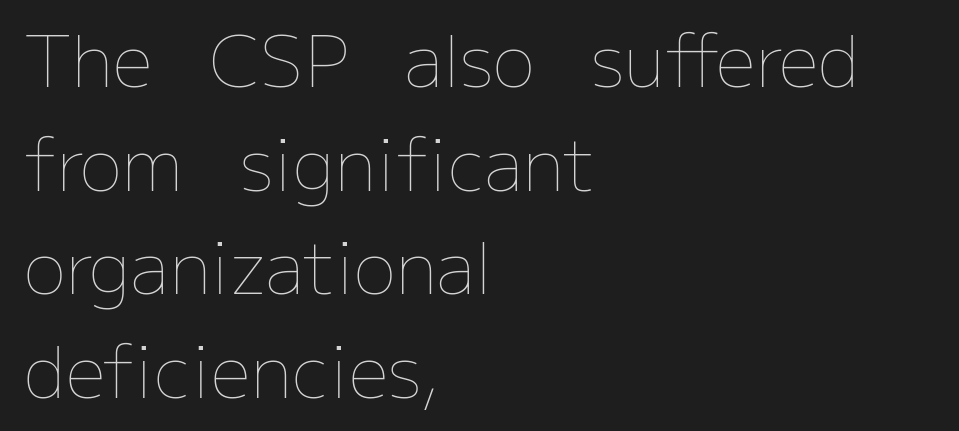
{"italic": "no", "bold": "no", "weight": "thin", "width": "normal", "stroke_contrast": "low", "x_height": "medium", "monospaced": "no", "underline": "no", "align": "left", "line_spacing": "normal", "line_spacing_ratio": 1.46, "letter_spacing": "normal", "letter_spacing_em": 0.0, "glyph_px": 71}
